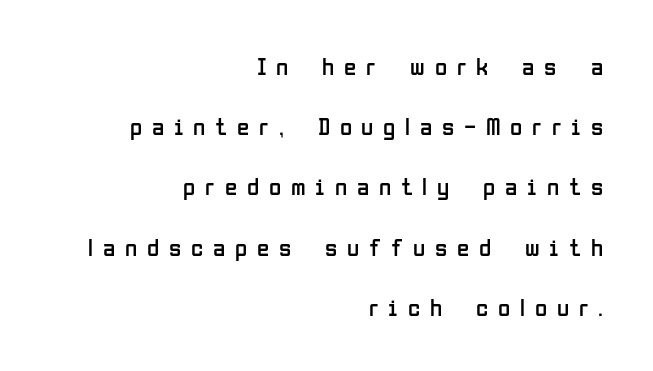
Q: Is the text bold? A: No.
Q: Is the text italic (slanted)? A: No, it is upright.
Q: Is the text underlined? A: No.
Q: How is the paragraph aligned? A: Right-aligned.
Q: Is the spacing between letters normal or unusually wide? A: Unusually wide.
Q: Is the spacing between lines tight, normal or loose? A: Loose.
